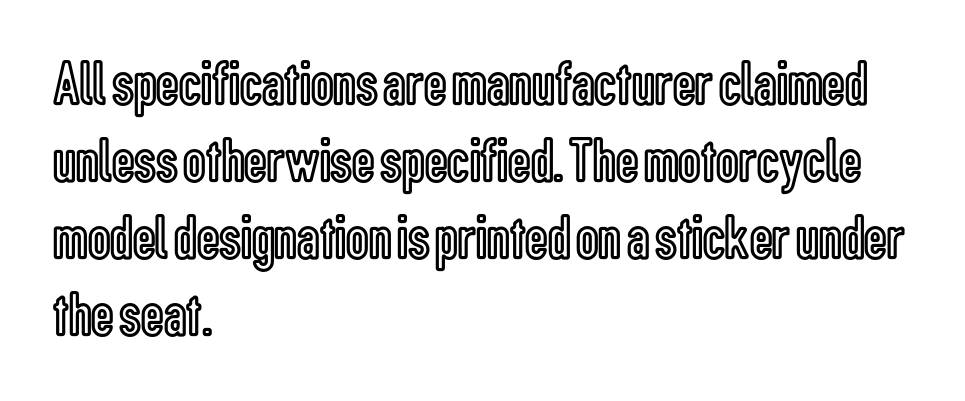
Does the lettering tilt? It doesn't — this is upright. Horizontally, the lines are justified to the leading edge only. Unmarked baselines from the first word to the last. Here the designer chose a conventional face with non-uniform glyph widths.
